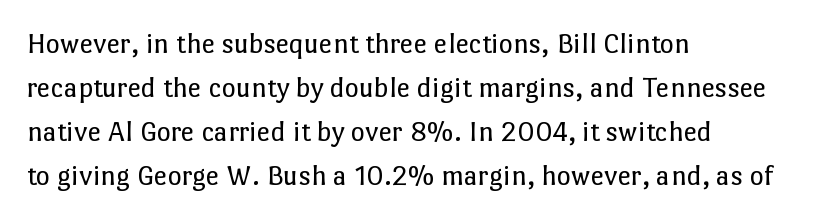
{"italic": "no", "bold": "no", "weight": "regular", "width": "normal", "stroke_contrast": "low", "x_height": "medium", "monospaced": "no", "underline": "no", "align": "left", "line_spacing": "normal", "line_spacing_ratio": 1.47, "letter_spacing": "normal", "letter_spacing_em": 0.0, "glyph_px": 30}
